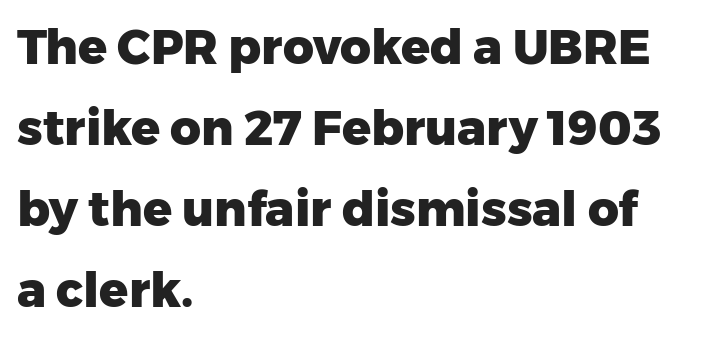
The image shows 48 px heavy sans-serif type, upright; set left-aligned, normal line spacing (1.69x), normal letter spacing, not underlined; low stroke contrast and a medium x-height.
